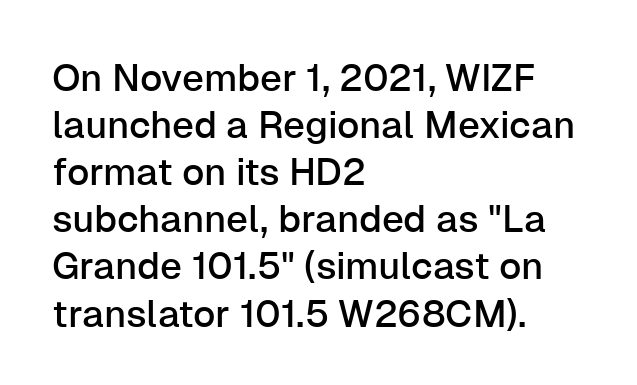
The image shows 38 px sans-serif type, upright; set left-aligned, line spacing 1.24x, normal letter spacing, not underlined; low stroke contrast and a medium x-height.
